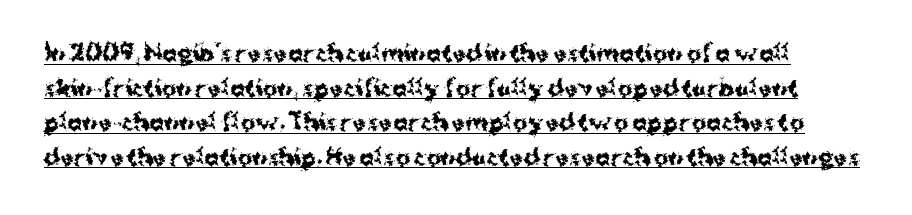
The image shows 22 px bold type, upright; set normal line spacing (1.57x), normal letter spacing, underlined.
